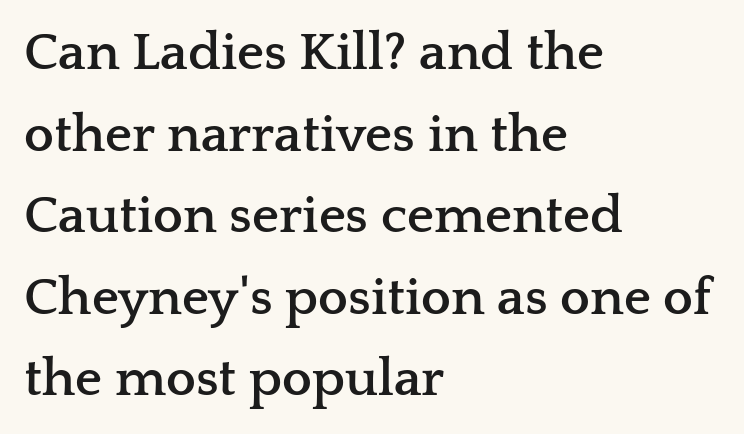
The image shows 53 px semibold, wide serif type, upright; set left-aligned, normal line spacing (1.54x), normal letter spacing, not underlined; low stroke contrast and a medium x-height.
